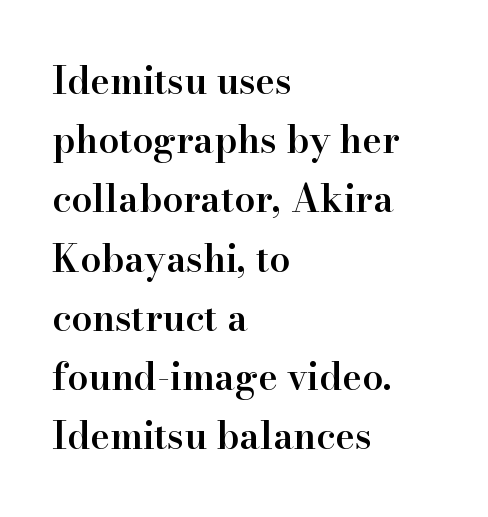
{"serif": "yes", "italic": "no", "bold": "semi", "weight": "semibold", "width": "normal", "stroke_contrast": "high", "x_height": "small", "monospaced": "no", "underline": "no", "align": "left", "line_spacing": "normal", "line_spacing_ratio": 1.6, "letter_spacing": "normal", "letter_spacing_em": 0.0, "glyph_px": 37}
